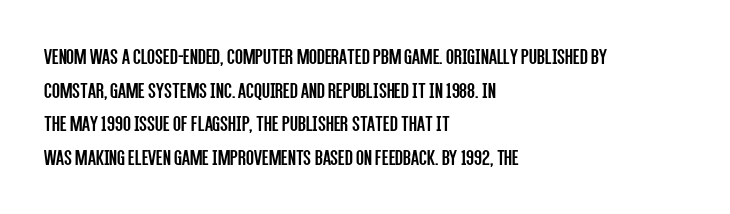
{"italic": "no", "bold": "no", "underline": "no", "align": "left", "line_spacing": "normal", "line_spacing_ratio": 1.46, "letter_spacing": "normal", "letter_spacing_em": 0.0, "glyph_px": 23}
